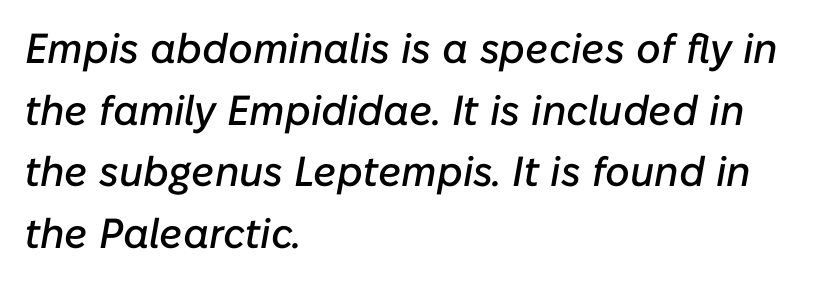
Q: Is the text italic (slanted)? A: Yes, it leans right by about 10 degrees.
Q: Is the text underlined? A: No.
Q: How is the paragraph aligned? A: Left-aligned.
Q: Is the spacing between letters normal or unusually wide? A: Normal.
Q: Is the spacing between lines tight, normal or loose? A: Normal.
Q: Width (condensed, normal, or wide)? A: Normal.
Q: Stroke contrast? A: Low.
Q: x-height? A: Medium.
Q: Monospaced? A: No.
